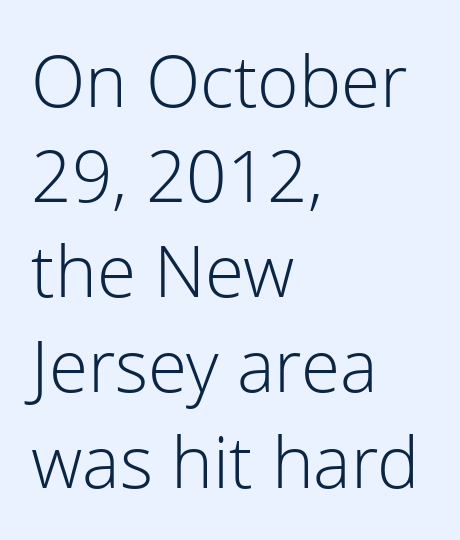
Q: Is the text bold? A: No.
Q: Is the text italic (slanted)? A: No, it is upright.
Q: Is the typeface a serif or a sans-serif typeface? A: Sans-serif.
Q: Is the text underlined? A: No.
Q: How is the paragraph aligned? A: Left-aligned.
Q: Is the spacing between letters normal or unusually wide? A: Normal.
Q: Is the spacing between lines tight, normal or loose? A: Normal.
Q: Width (condensed, normal, or wide)? A: Normal.
Q: Stroke contrast? A: Low.
Q: x-height? A: Medium.
Q: Monospaced? A: No.
